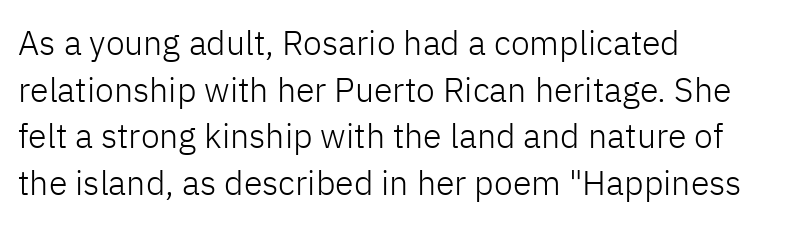
{"serif": "no", "italic": "no", "bold": "no", "weight": "light", "width": "normal", "stroke_contrast": "low", "x_height": "medium", "monospaced": "no", "underline": "no", "align": "left", "line_spacing": "normal", "line_spacing_ratio": 1.37, "letter_spacing": "normal", "letter_spacing_em": 0.0, "glyph_px": 34}
